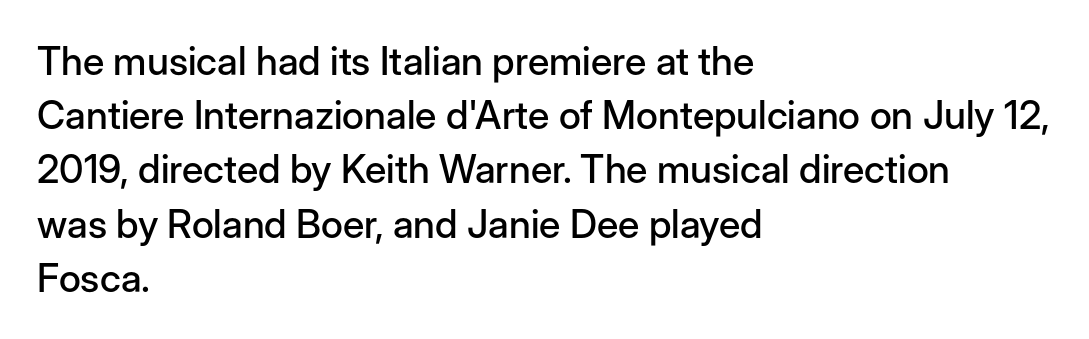
{"serif": "no", "italic": "no", "width": "normal", "stroke_contrast": "low", "x_height": "medium", "monospaced": "no", "underline": "no", "align": "left", "line_spacing": "normal", "line_spacing_ratio": 1.39, "letter_spacing": "normal", "letter_spacing_em": 0.0, "glyph_px": 39}
